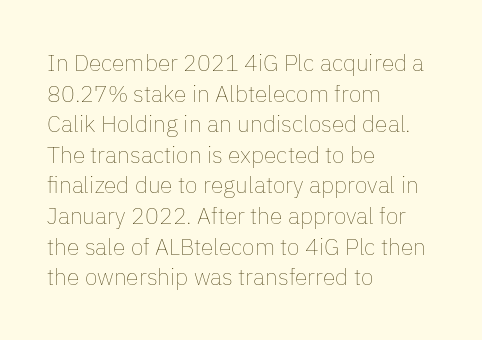
{"italic": "no", "bold": "no", "underline": "no", "align": "left", "line_spacing": "normal", "line_spacing_ratio": 1.33, "letter_spacing": "normal", "letter_spacing_em": 0.0, "glyph_px": 23}
